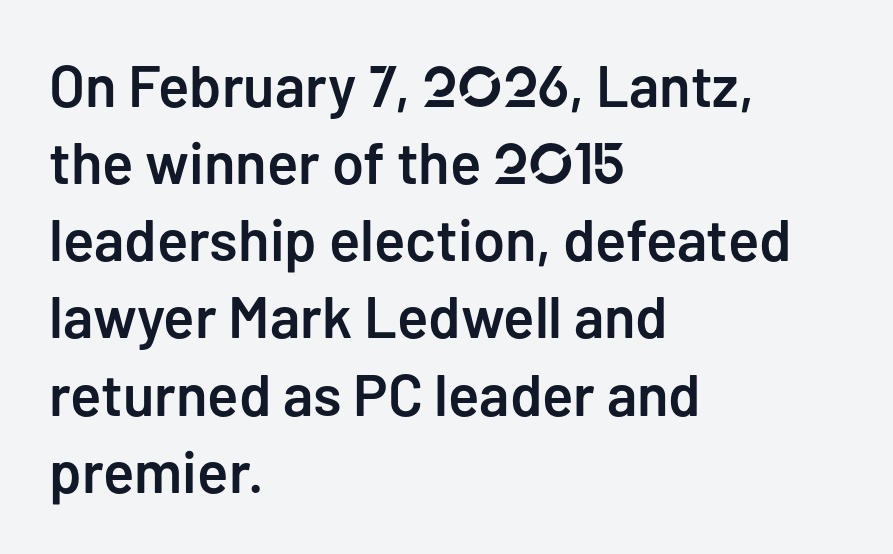
{"serif": "no", "italic": "no", "bold": "semi", "weight": "semibold", "width": "normal", "stroke_contrast": "low", "x_height": "medium", "monospaced": "no", "underline": "no", "align": "left", "line_spacing": "normal", "line_spacing_ratio": 1.33, "letter_spacing": "normal", "letter_spacing_em": 0.0, "glyph_px": 58}
